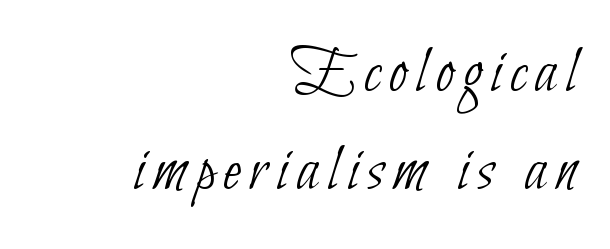
The image shows 67 px thin, condensed sans-serif type; set right-aligned, normal line spacing (1.47x), not underlined; low stroke contrast and a small x-height.
